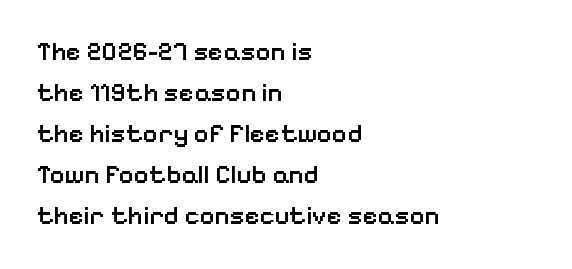
The image shows 26 px text type, upright; set left-aligned, normal line spacing (1.58x), normal letter spacing, not underlined.
